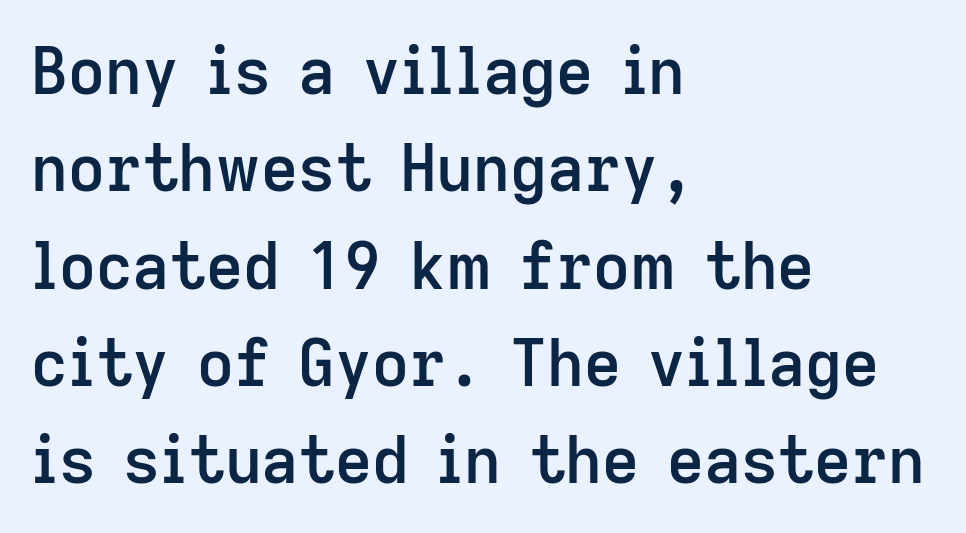
Moderately thickened strokes mark this as semibold type. Ascenders rise straight up at ninety degrees. You can tell from the bare stems that sans-serif type was used. Glance below the letters and you will spot only blank space. Short and long lines alike share a common starting point at left.
